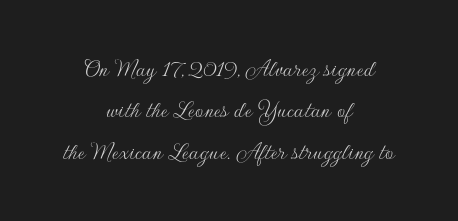
Q: Is the text bold? A: No.
Q: Is the text italic (slanted)? A: Yes.
Q: Is the text underlined? A: No.
Q: How is the paragraph aligned? A: Centered.
Q: Is the spacing between letters normal or unusually wide? A: Normal.
Q: Is the spacing between lines tight, normal or loose? A: Normal.
